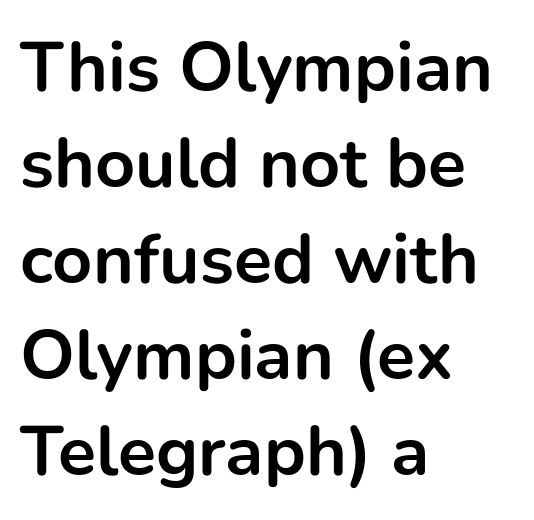
Q: Is the text bold? A: Yes.
Q: Is the text italic (slanted)? A: No, it is upright.
Q: Is the typeface a serif or a sans-serif typeface? A: Sans-serif.
Q: Is the text underlined? A: No.
Q: How is the paragraph aligned? A: Left-aligned.
Q: Is the spacing between letters normal or unusually wide? A: Normal.
Q: Is the spacing between lines tight, normal or loose? A: Normal.
Q: Width (condensed, normal, or wide)? A: Normal.
Q: Stroke contrast? A: Low.
Q: x-height? A: Medium.
Q: Monospaced? A: No.
